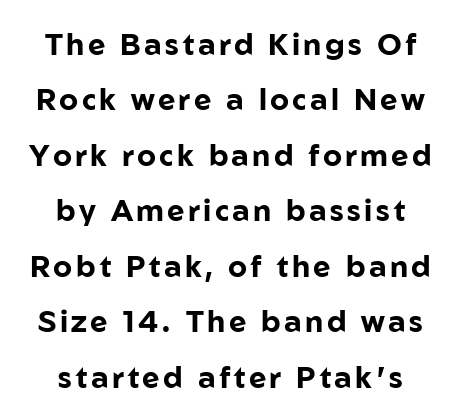
Q: Is the text bold? A: Yes.
Q: Is the text italic (slanted)? A: No, it is upright.
Q: Is the typeface a serif or a sans-serif typeface? A: Sans-serif.
Q: Is the text underlined? A: No.
Q: How is the paragraph aligned? A: Centered.
Q: Width (condensed, normal, or wide)? A: Normal.
Q: Stroke contrast? A: Low.
Q: x-height? A: Medium.
Q: Monospaced? A: No.
